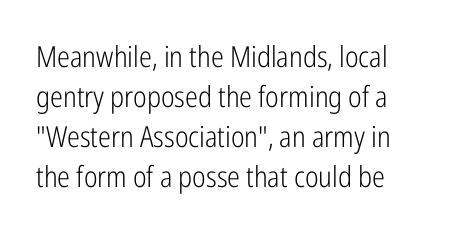
Q: Is the text bold? A: No.
Q: Is the text italic (slanted)? A: No, it is upright.
Q: Is the typeface a serif or a sans-serif typeface? A: Sans-serif.
Q: Is the text underlined? A: No.
Q: Is the spacing between letters normal or unusually wide? A: Normal.
Q: Is the spacing between lines tight, normal or loose? A: Normal.
Q: Width (condensed, normal, or wide)? A: Condensed.
Q: Stroke contrast? A: Low.
Q: x-height? A: Medium.
Q: Monospaced? A: No.
